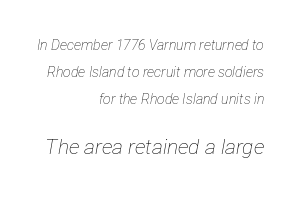
Beneath every word, the page is bare. Line spacing here is loose. The paragraph has a hard right edge and a soft left edge. Does the lettering tilt? It does — this is italic.
